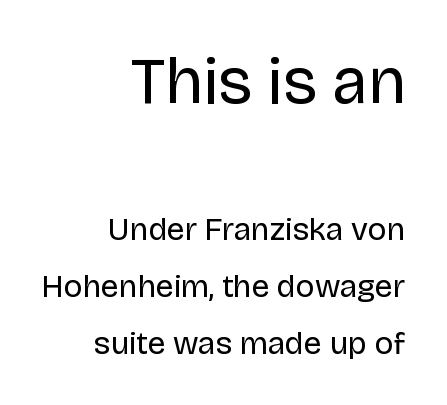
{"serif": "no", "italic": "no", "bold": "no", "weight": "regular", "width": "normal", "stroke_contrast": "low", "x_height": "large", "monospaced": "no", "underline": "no", "align": "right", "line_spacing_ratio": 1.78, "letter_spacing": "normal", "letter_spacing_em": 0.0, "larger_block": "first", "size_ratio": 2.03, "glyph_px": 65}
